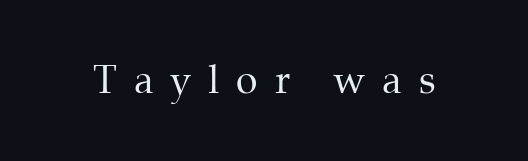
Q: Is the text bold? A: No.
Q: Is the text italic (slanted)? A: No, it is upright.
Q: Is the typeface a serif or a sans-serif typeface? A: Serif.
Q: Is the text underlined? A: No.
Q: Is the spacing between letters normal or unusually wide? A: Unusually wide.
Q: Width (condensed, normal, or wide)? A: Normal.
Q: Stroke contrast? A: Medium.
Q: x-height? A: Medium.
Q: Monospaced? A: No.
